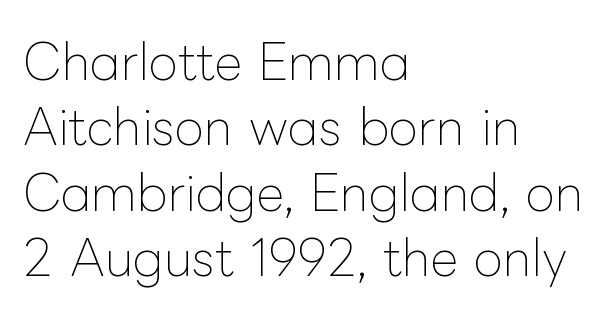
This sample keeps an unexceptional amount of space between lines. In terms of posture, this sample is upright. Does the copy run flush right? No — it runs flush left. Descenders hang freely into open space. Character widths vary here, with narrow letters taking less room than wide ones.
